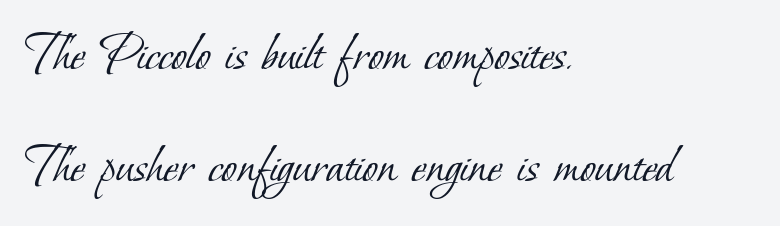
Q: Is the text bold? A: No.
Q: Is the typeface a serif or a sans-serif typeface? A: Serif.
Q: Is the text underlined? A: No.
Q: How is the paragraph aligned? A: Left-aligned.
Q: Is the spacing between letters normal or unusually wide? A: Normal.
Q: Is the spacing between lines tight, normal or loose? A: Loose.
Q: Width (condensed, normal, or wide)? A: Normal.
Q: Stroke contrast? A: Low.
Q: x-height? A: Small.
Q: Monospaced? A: No.
